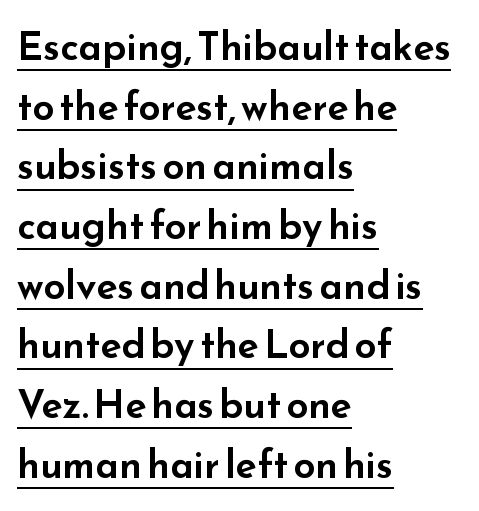
Looks like regular typesetting: each glyph gets only the width it needs. Reading down the column, the eye jumps a familiar distance to each next line. The face used here is rendered with its standard letterfit. A typographer would call this underscored text. Where is the straight margin? On the left. A typesetter would label this face a sans.
